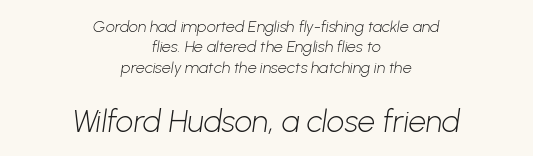
The weight would be labelled regular, book, light, or lighter still. Just letters on the line, the space beneath them empty. The typeface chosen for these lines omits serifs. In CSS terms this would be text-align: center.
